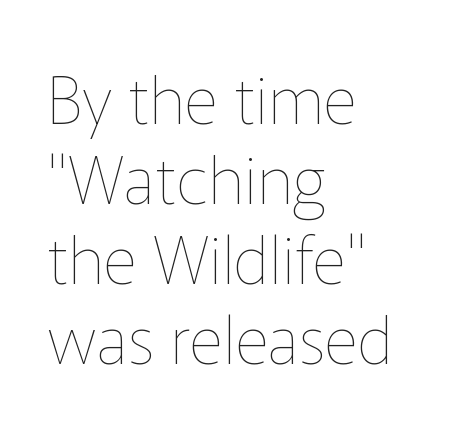
{"italic": "no", "bold": "no", "weight": "thin", "width": "normal", "stroke_contrast": "low", "x_height": "medium", "monospaced": "no", "underline": "no", "align": "left", "line_spacing_ratio": 1.21, "letter_spacing": "normal", "letter_spacing_em": 0.0, "glyph_px": 66}
